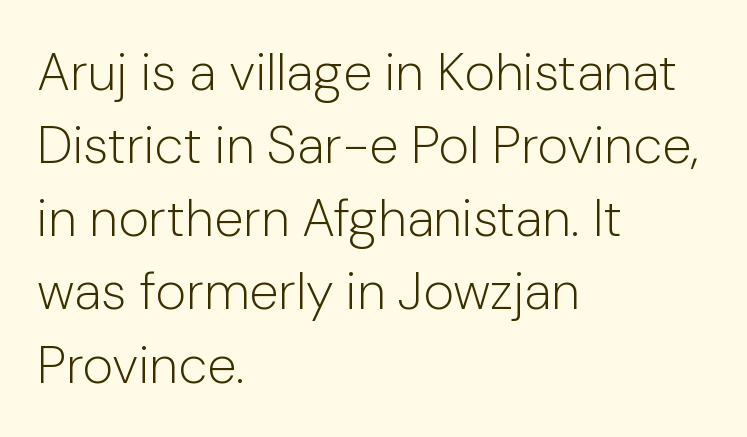
The image shows 53 px light sans-serif type, upright; set left-aligned, normal line spacing (1.38x), normal letter spacing, not underlined; low stroke contrast and a medium x-height.
